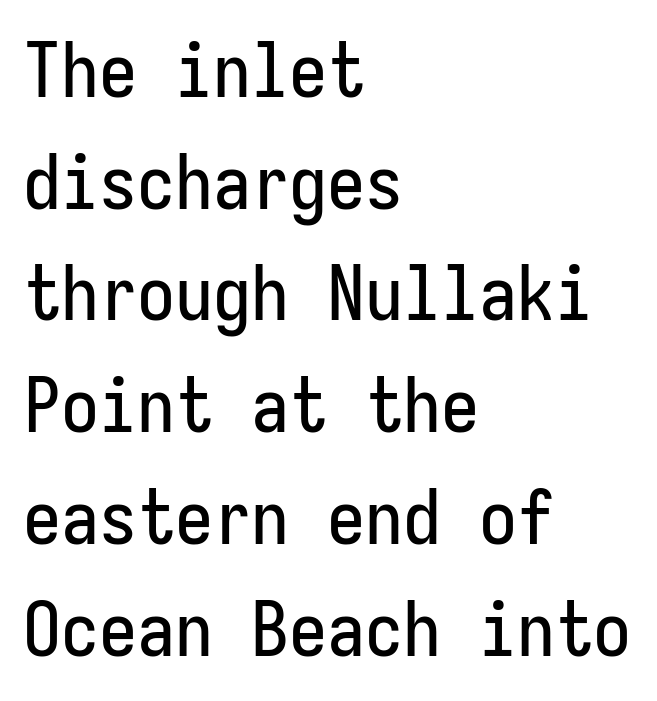
{"serif": "no", "italic": "no", "width": "condensed", "stroke_contrast": "low", "x_height": "medium", "underline": "no", "align": "left", "line_spacing": "normal", "line_spacing_ratio": 1.47, "letter_spacing": "normal", "letter_spacing_em": 0.0, "glyph_px": 76}
